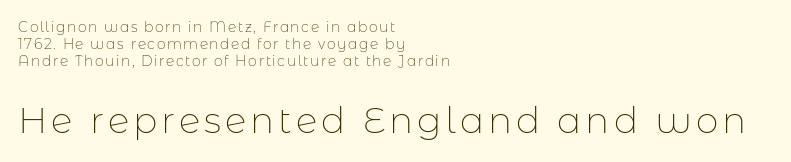
Caption: multi-line text, flush left, ragged right. Does the lettering tilt? It doesn't — this is upright. Is the type heavy? It reads as light-to-regular instead. Observe the absence of serifs on each vertical stroke in this sample. The lower block of text is set noticeably larger than the block above it.
